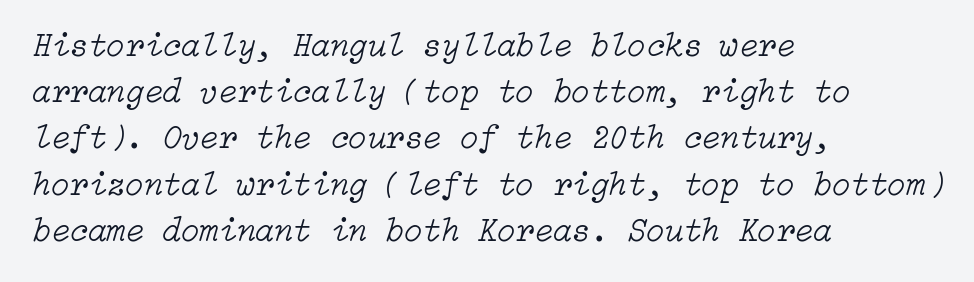
Default kerning and tracking; the words read as compact shapes. When letters slant like this, we call the style italic. Is the type heavy? It reads as light-to-regular instead. The baseline area is clear.
